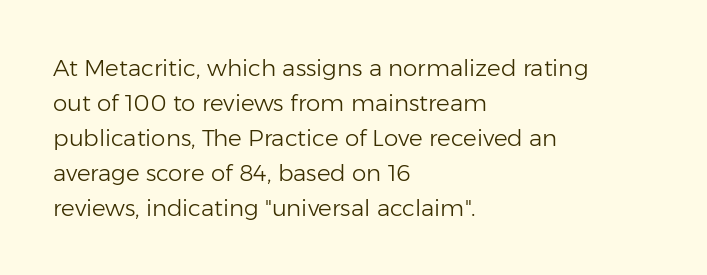
{"italic": "no", "bold": "no", "underline": "no", "align": "left", "line_spacing": "normal", "line_spacing_ratio": 1.52, "letter_spacing": "normal", "letter_spacing_em": 0.0, "glyph_px": 23}
